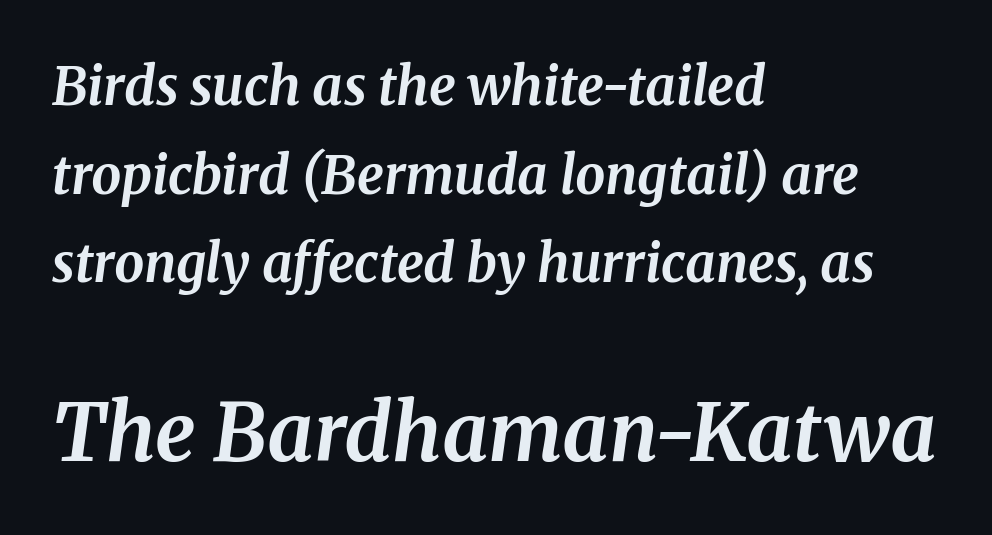
{"serif": "yes", "italic": "yes", "lean": "right", "slant_degrees": 8, "bold": "yes", "weight": "bold", "width": "normal", "stroke_contrast": "medium", "x_height": "medium", "monospaced": "no", "underline": "no", "align": "left", "line_spacing": "normal", "line_spacing_ratio": 1.67, "letter_spacing": "normal", "letter_spacing_em": 0.0, "larger_block": "second", "size_ratio": 1.51, "glyph_px": 80}
